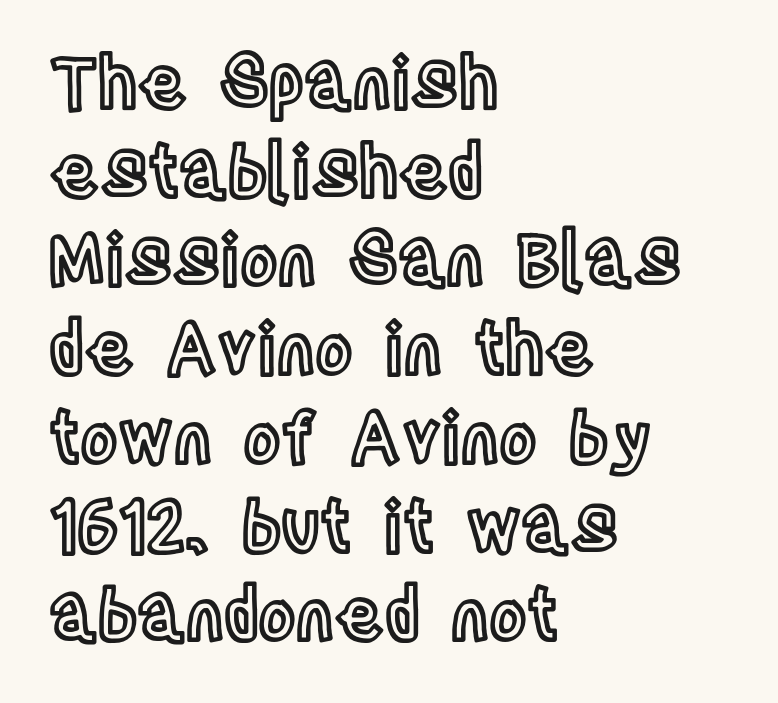
Q: Is the text italic (slanted)? A: No, it is upright.
Q: Is the text underlined? A: No.
Q: How is the paragraph aligned? A: Left-aligned.
Q: Is the spacing between letters normal or unusually wide? A: Normal.
Q: Is the spacing between lines tight, normal or loose? A: Normal.
Q: Width (condensed, normal, or wide)? A: Condensed.
Q: x-height? A: Large.
Q: Monospaced? A: No.
